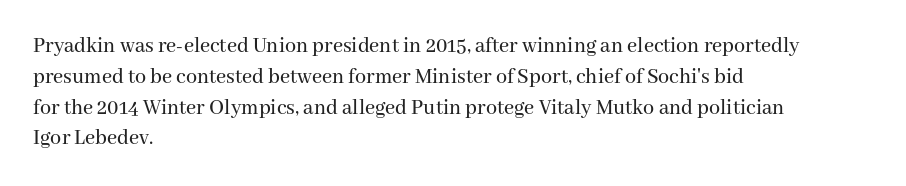
The image shows 22 px text type, upright; set left-aligned, normal line spacing (1.4x), normal letter spacing, not underlined.
